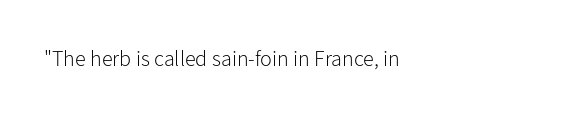
The space directly below the letters is spotless. Quick note: not italic, upright. The line texture is even and compact thanks to regular tracking. These glyphs show unthickened strokes, regular width or finer.
